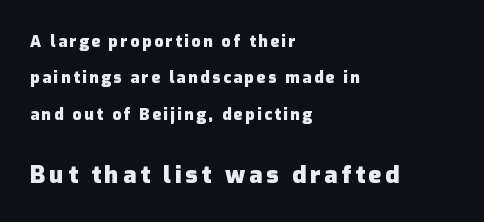
These words are printed bold, with thick strokes throughout. It's the straight-up-and-down kind of type. Airy leading. Alignment: flush left. This rendering features lettering with no underline. Caption: upper text group reduced, lower text group enlarged.
